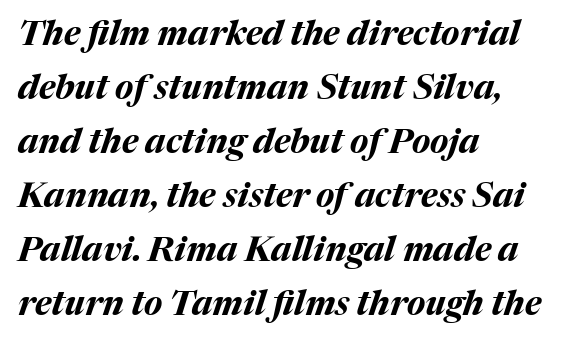
{"italic": "yes", "lean": "right", "slant_degrees": 17, "bold": "yes", "weight": "bold", "width": "normal", "stroke_contrast": "medium", "x_height": "medium", "monospaced": "no", "underline": "no", "align": "left", "line_spacing": "normal", "line_spacing_ratio": 1.59, "letter_spacing": "normal", "letter_spacing_em": 0.0, "glyph_px": 34}
